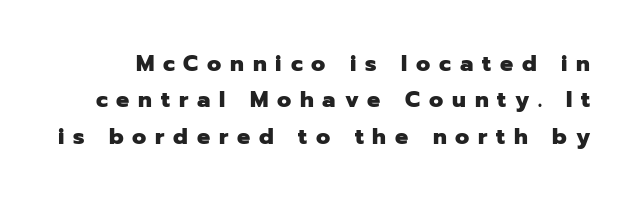
{"italic": "no", "bold": "yes", "underline": "no", "line_spacing": "normal", "line_spacing_ratio": 1.65, "letter_spacing": "wide", "letter_spacing_em": 0.4, "glyph_px": 22}
